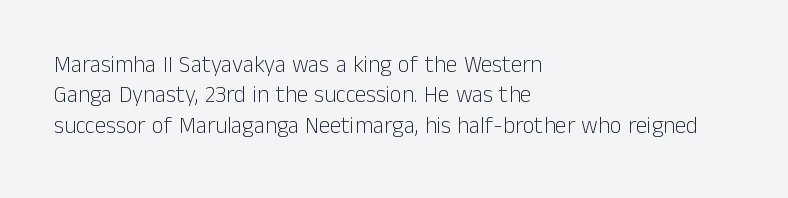
Q: Is the text bold? A: No.
Q: Is the text italic (slanted)? A: No, it is upright.
Q: Is the text underlined? A: No.
Q: How is the paragraph aligned? A: Left-aligned.
Q: Is the spacing between letters normal or unusually wide? A: Normal.
Q: Is the spacing between lines tight, normal or loose? A: Normal.
